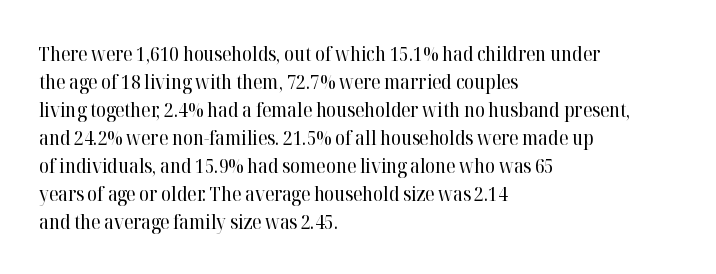
The image shows 20 px text type, upright; set left-aligned, normal line spacing (1.4x), normal letter spacing, not underlined.
